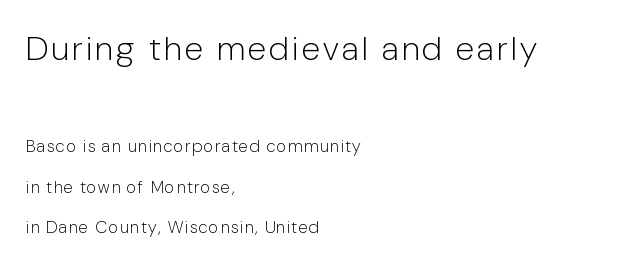
The image shows 34 px light, condensed sans-serif type, upright; set left-aligned, loose line spacing (2.4x), not underlined; the first (top) block is 2.0x larger; low stroke contrast and a medium x-height.
